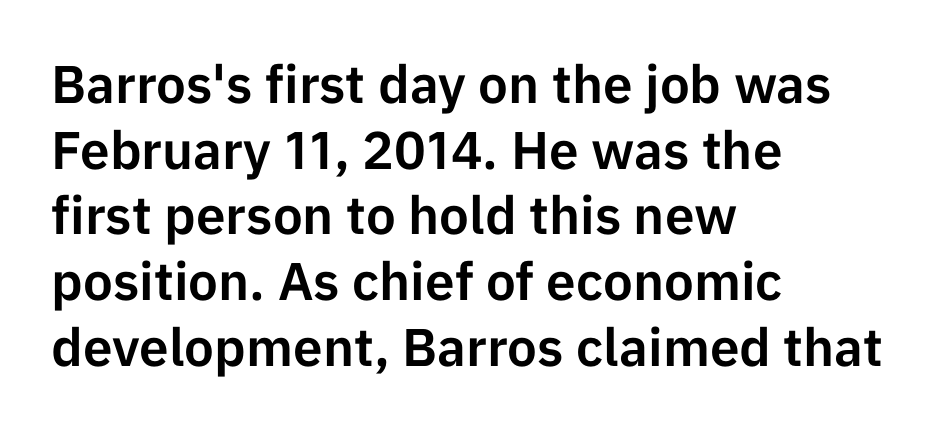
{"serif": "no", "italic": "no", "width": "normal", "stroke_contrast": "low", "x_height": "medium", "monospaced": "no", "underline": "no", "align": "left", "line_spacing_ratio": 1.24, "letter_spacing": "normal", "letter_spacing_em": 0.0, "glyph_px": 53}
